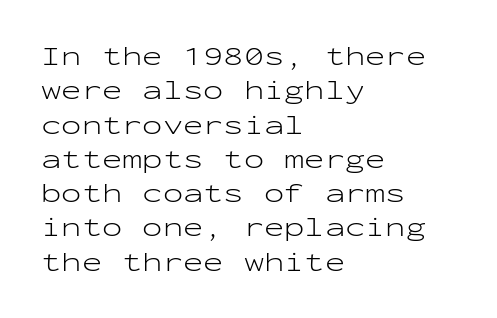
{"italic": "no", "bold": "no", "underline": "no", "align": "left", "line_spacing": "normal", "line_spacing_ratio": 1.27, "letter_spacing": "normal", "letter_spacing_em": 0.0, "glyph_px": 27}
